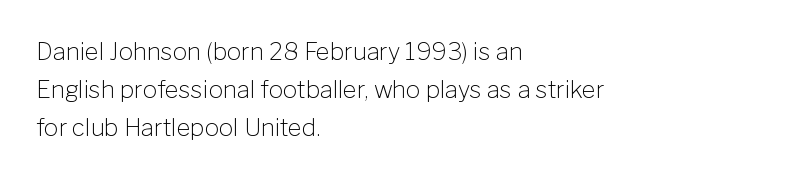
The image shows 24 px text type, upright; set left-aligned, normal line spacing (1.58x), normal letter spacing, not underlined.
